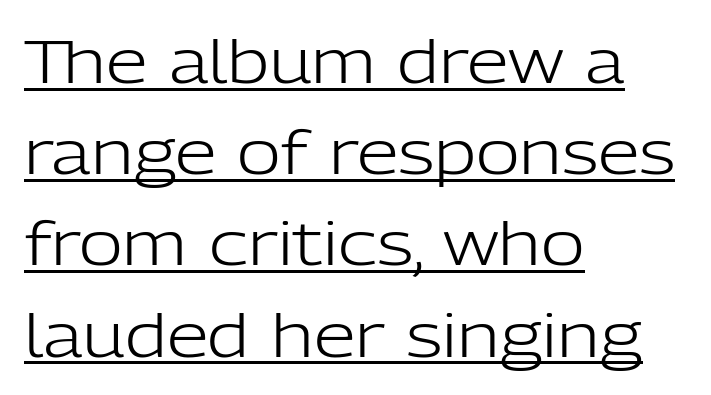
{"serif": "no", "italic": "no", "bold": "no", "weight": "light", "width": "normal", "stroke_contrast": "low", "x_height": "medium", "monospaced": "no", "underline": "yes", "align": "left", "line_spacing": "normal", "line_spacing_ratio": 1.52, "letter_spacing": "normal", "letter_spacing_em": 0.0, "glyph_px": 60}
